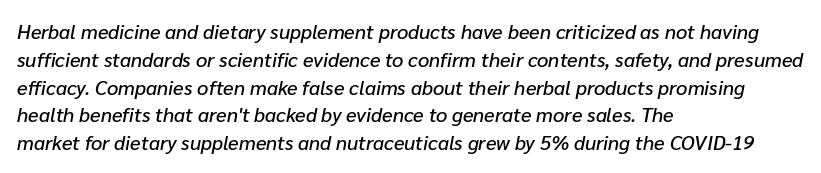
The image shows 20 px text type, italic (leaning right); set left-aligned, normal line spacing (1.39x), normal letter spacing, not underlined.
